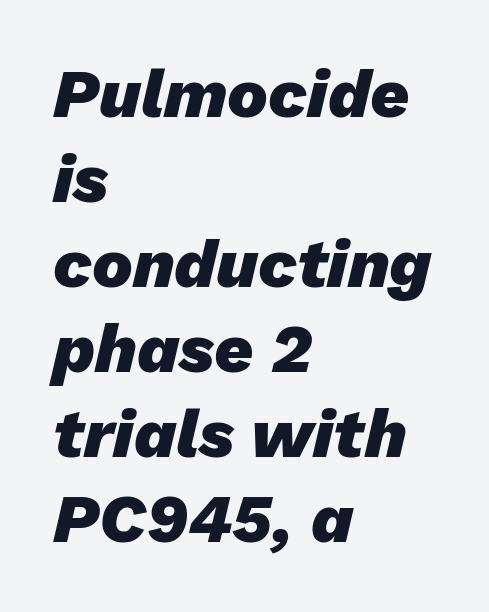
{"italic": "yes", "lean": "right", "slant_degrees": 13, "bold": "yes", "weight": "heavy", "width": "normal", "stroke_contrast": "low", "x_height": "medium", "monospaced": "no", "underline": "no", "align": "left", "line_spacing": "normal", "line_spacing_ratio": 1.25, "letter_spacing": "normal", "letter_spacing_em": 0.0, "glyph_px": 68}
